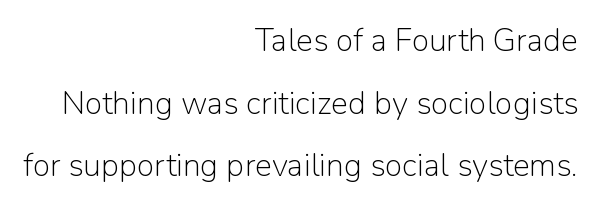
The image shows 32 px light sans-serif type, upright; set right-aligned, loose line spacing (1.96x), normal letter spacing, not underlined; low stroke contrast and a medium x-height.
